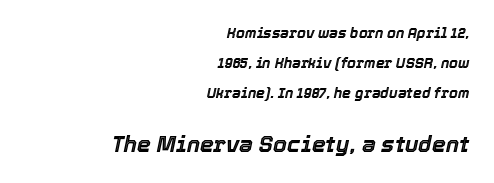
The typography opts for an oblique posture over an upright one. The emphasis by scale lands on block number two, below. The passage shown has conventional tracking throughout. Summary of vertical rhythm: relaxed, with wide interline spacing. Anything drawn beneath the words? Only blank space. Reading down the block, your eye finds every line finishing at a fixed right position.
